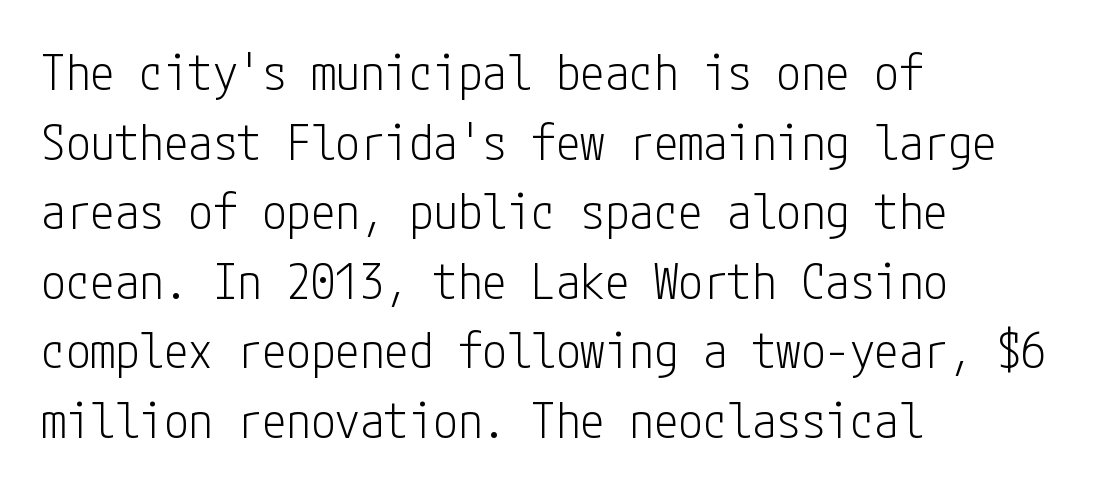
The characters are drawn with everyday or finer stroke widths. Underline: absent. In terms of letterspacing, this is plain default setting. Where is the straight margin? On the left.
